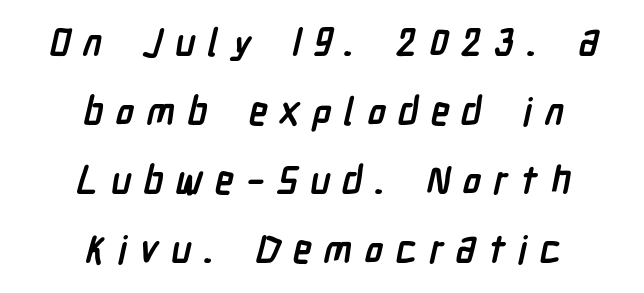
{"serif": "no", "bold": "yes", "weight": "semibold", "width": "condensed", "stroke_contrast": "low", "x_height": "medium", "monospaced": "no", "underline": "no", "align": "center", "line_spacing_ratio": 1.82, "letter_spacing": "wide", "letter_spacing_em": 0.32, "glyph_px": 38}
